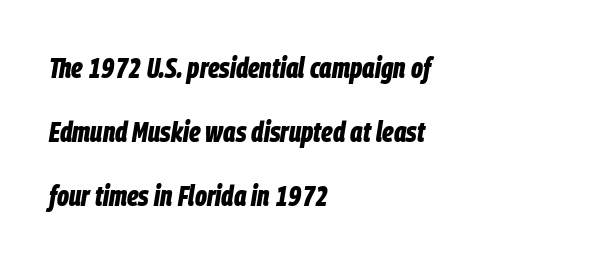
{"italic": "yes", "lean": "right", "slant_degrees": 9, "bold": "yes", "weight": "bold", "width": "condensed", "stroke_contrast": "low", "x_height": "large", "monospaced": "no", "underline": "no", "align": "left", "line_spacing": "loose", "line_spacing_ratio": 2.2, "letter_spacing": "normal", "letter_spacing_em": 0.0, "glyph_px": 29}
